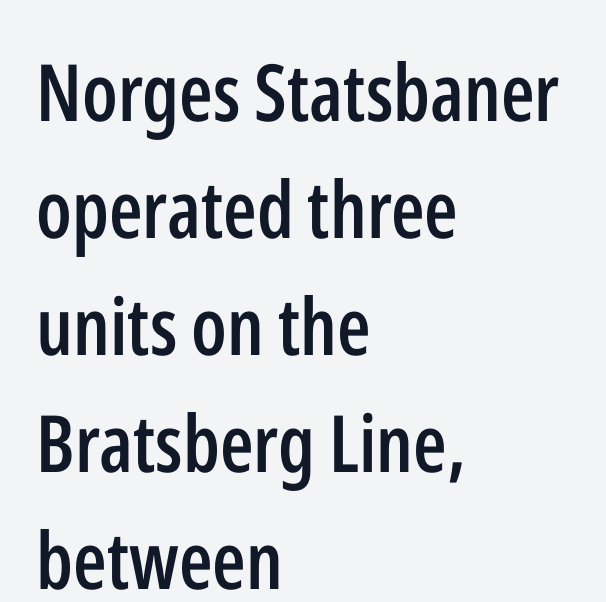
The image shows 79 px semibold, condensed sans-serif type, upright; set left-aligned, normal line spacing (1.48x), normal letter spacing, not underlined; low stroke contrast and a medium x-height.
